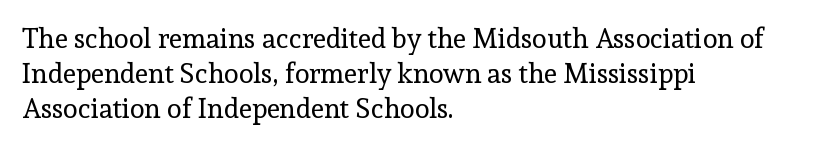
Q: Is the text bold? A: No.
Q: Is the text italic (slanted)? A: No, it is upright.
Q: Is the text underlined? A: No.
Q: How is the paragraph aligned? A: Left-aligned.
Q: Is the spacing between letters normal or unusually wide? A: Normal.
Q: Is the spacing between lines tight, normal or loose? A: Normal.
